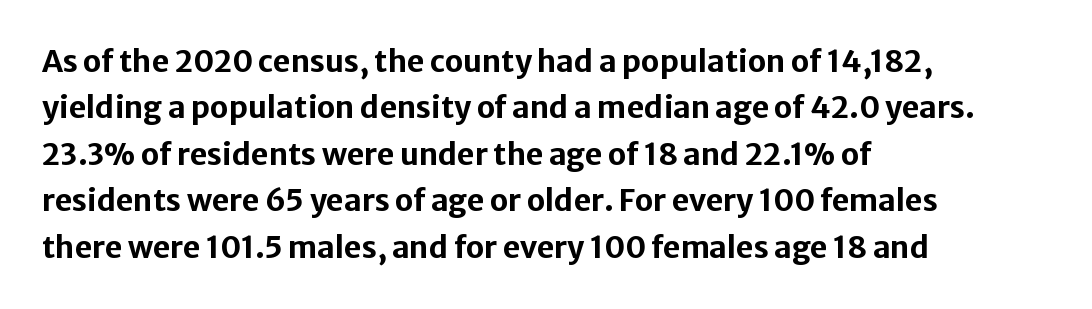
The image shows 30 px bold sans-serif type, upright; set left-aligned, normal line spacing (1.55x), normal letter spacing, not underlined; low stroke contrast and a medium x-height.
